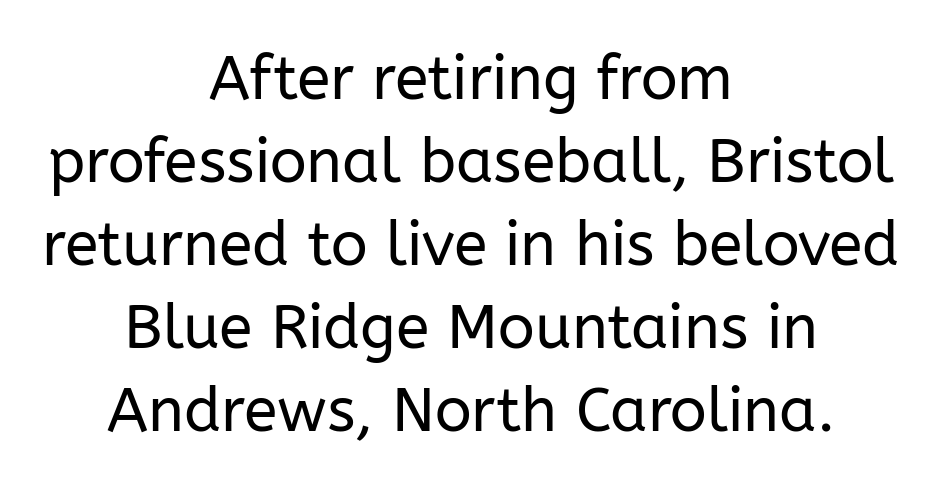
Caption: standard tracking, unaltered. The strokes are not fattened; the text isn't bold. Only glyphs here, with clear space below each row. This rendering employs a face without finishing strokes, i.e., a sans-serif. One-word summary of the alignment: center. Rows of type keep a routine distance in the vertical direction.
